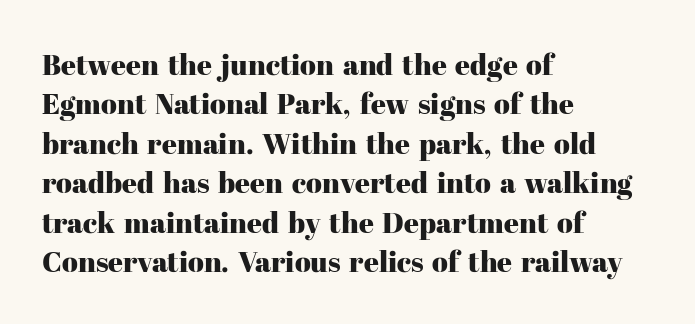
The image shows 29 px serif type, upright; set left-aligned, normal line spacing (1.36x), normal letter spacing, not underlined; high stroke contrast and a medium x-height.
